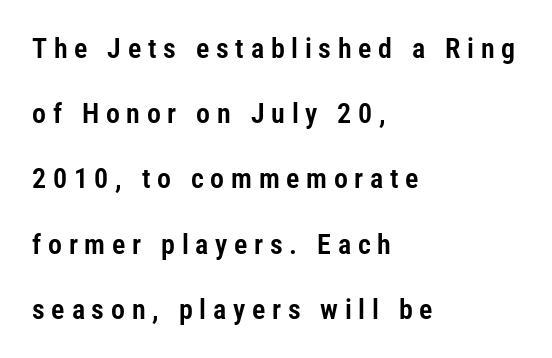
{"serif": "no", "italic": "no", "width": "condensed", "stroke_contrast": "low", "x_height": "medium", "monospaced": "no", "underline": "no", "align": "left", "line_spacing": "loose", "line_spacing_ratio": 2.33, "letter_spacing": "wide", "letter_spacing_em": 0.24, "glyph_px": 28}
